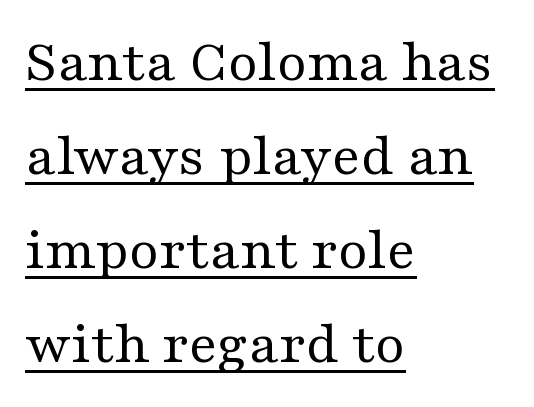
{"serif": "yes", "italic": "no", "bold": "no", "weight": "regular", "width": "wide", "stroke_contrast": "medium", "x_height": "medium", "monospaced": "no", "underline": "yes", "align": "left", "line_spacing": "normal", "line_spacing_ratio": 1.54, "letter_spacing": "normal", "letter_spacing_em": 0.0, "glyph_px": 61}
